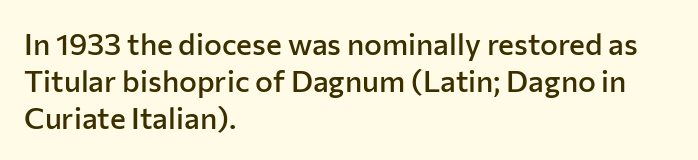
Q: Is the text bold? A: Semi-bold.
Q: Is the text italic (slanted)? A: No, it is upright.
Q: Is the typeface a serif or a sans-serif typeface? A: Sans-serif.
Q: Is the text underlined? A: No.
Q: How is the paragraph aligned? A: Left-aligned.
Q: Is the spacing between letters normal or unusually wide? A: Normal.
Q: Width (condensed, normal, or wide)? A: Normal.
Q: Stroke contrast? A: Low.
Q: x-height? A: Medium.
Q: Monospaced? A: No.
